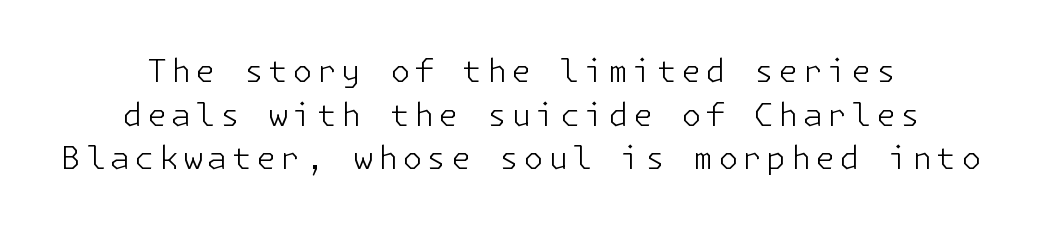
{"serif": "no", "italic": "no", "bold": "no", "weight": "light", "width": "normal", "stroke_contrast": "low", "x_height": "medium", "underline": "no", "align": "center", "line_spacing": "normal", "line_spacing_ratio": 1.36, "glyph_px": 32}
